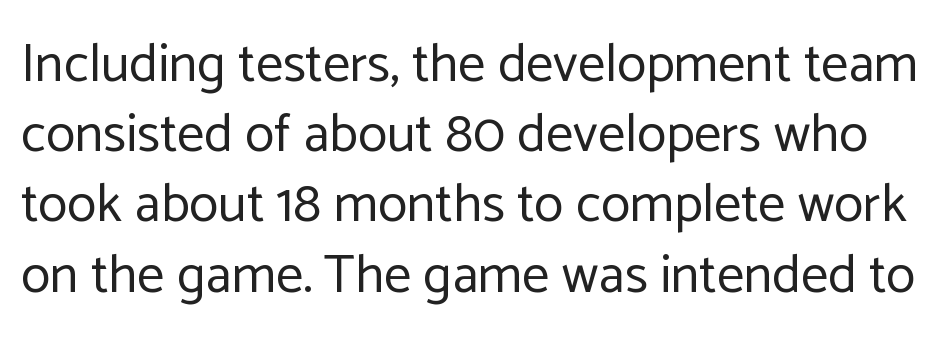
Q: Is the text bold? A: No.
Q: Is the text italic (slanted)? A: No, it is upright.
Q: Is the typeface a serif or a sans-serif typeface? A: Sans-serif.
Q: Is the text underlined? A: No.
Q: Is the spacing between letters normal or unusually wide? A: Normal.
Q: Is the spacing between lines tight, normal or loose? A: Normal.
Q: Width (condensed, normal, or wide)? A: Normal.
Q: Stroke contrast? A: Low.
Q: x-height? A: Medium.
Q: Monospaced? A: No.
